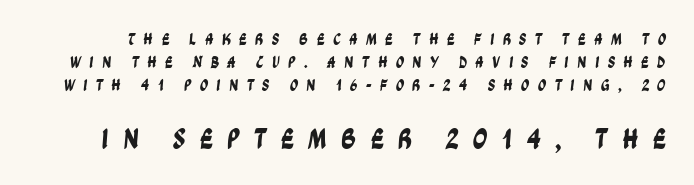
Q: Is the typeface a serif or a sans-serif typeface? A: Sans-serif.
Q: Is the text underlined? A: No.
Q: Is the spacing between letters normal or unusually wide? A: Unusually wide.
Q: Is the spacing between lines tight, normal or loose? A: Normal.
Q: Which block of text is set in a larger size, the first (top) or the second (bottom)? A: The second (bottom) one.
Q: Width (condensed, normal, or wide)? A: Condensed.
Q: Stroke contrast? A: Low.
Q: x-height? A: Large.
Q: Monospaced? A: No.
